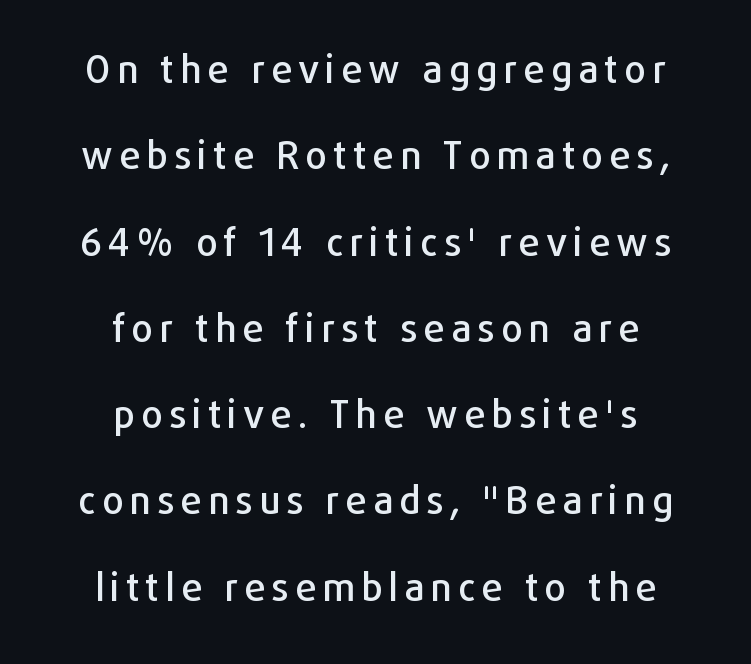
{"serif": "no", "italic": "no", "width": "normal", "stroke_contrast": "low", "x_height": "medium", "monospaced": "no", "underline": "no", "align": "center", "line_spacing": "loose", "line_spacing_ratio": 2.27, "glyph_px": 38}
